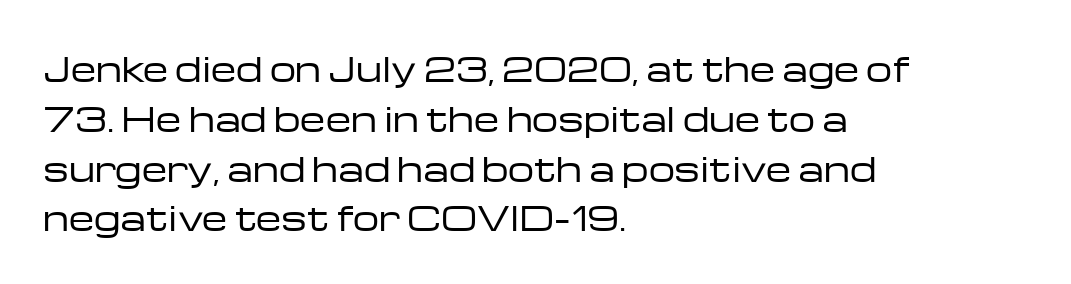
{"serif": "no", "italic": "no", "bold": "no", "weight": "regular", "width": "wide", "stroke_contrast": "low", "x_height": "medium", "monospaced": "no", "underline": "no", "align": "left", "line_spacing": "normal", "line_spacing_ratio": 1.51, "letter_spacing": "normal", "letter_spacing_em": 0.0, "glyph_px": 33}
